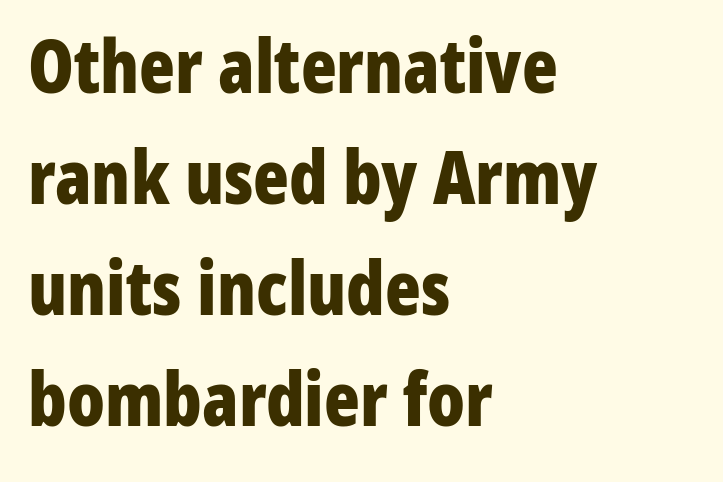
Q: Is the text bold? A: Yes.
Q: Is the text italic (slanted)? A: No, it is upright.
Q: Is the typeface a serif or a sans-serif typeface? A: Sans-serif.
Q: Is the text underlined? A: No.
Q: How is the paragraph aligned? A: Left-aligned.
Q: Is the spacing between letters normal or unusually wide? A: Normal.
Q: Is the spacing between lines tight, normal or loose? A: Normal.
Q: Width (condensed, normal, or wide)? A: Condensed.
Q: Stroke contrast? A: Low.
Q: x-height? A: Medium.
Q: Monospaced? A: No.
